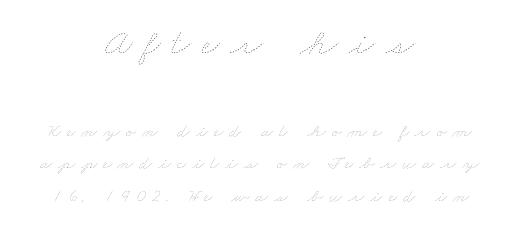
The image shows 38 px thin, wide type; set centered, normal line spacing (1.7x), unusually wide letter spacing (+0.29 em), not underlined; the first (top) block is 2.0x larger; low stroke contrast and a small x-height.
